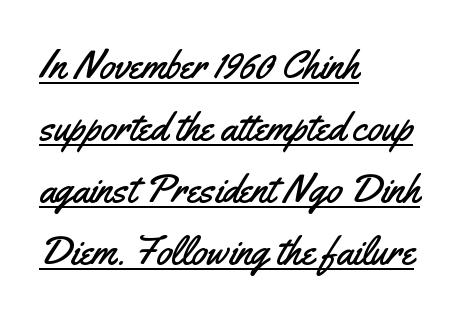
Q: Is the text italic (slanted)? A: Yes.
Q: Is the typeface a serif or a sans-serif typeface? A: Sans-serif.
Q: Is the text underlined? A: Yes.
Q: How is the paragraph aligned? A: Left-aligned.
Q: Is the spacing between letters normal or unusually wide? A: Normal.
Q: Is the spacing between lines tight, normal or loose? A: Normal.
Q: Width (condensed, normal, or wide)? A: Condensed.
Q: Stroke contrast? A: Medium.
Q: x-height? A: Small.
Q: Monospaced? A: No.
